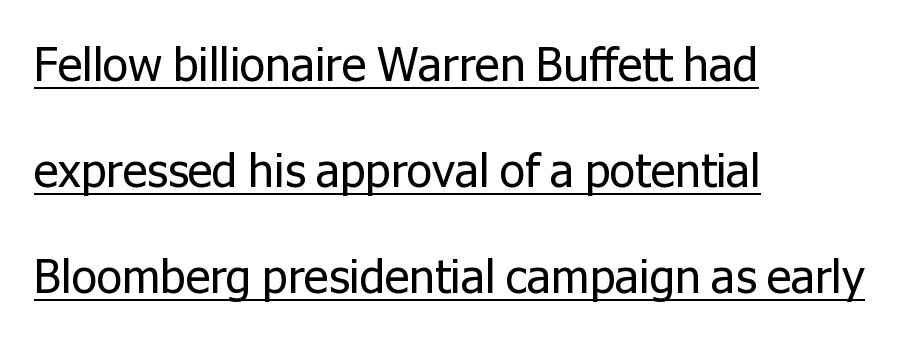
Q: Is the text bold? A: No.
Q: Is the text italic (slanted)? A: No, it is upright.
Q: Is the typeface a serif or a sans-serif typeface? A: Sans-serif.
Q: Is the text underlined? A: Yes.
Q: How is the paragraph aligned? A: Left-aligned.
Q: Is the spacing between letters normal or unusually wide? A: Normal.
Q: Is the spacing between lines tight, normal or loose? A: Loose.
Q: Width (condensed, normal, or wide)? A: Normal.
Q: Stroke contrast? A: Low.
Q: x-height? A: Medium.
Q: Monospaced? A: No.
